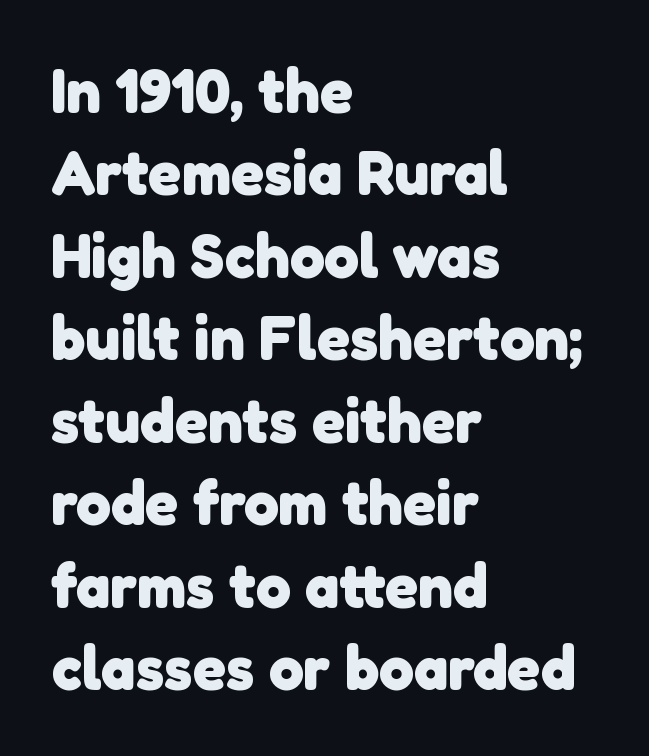
The designer left line spacing at the default. The letters advance in unequal steps, a hallmark of proportional type. A full-strength bold gives these letters their thick strokes. Short note: letters normally spaced. This rendering features lettering with no underline. The passage shown is typeset with a sans-serif family.
